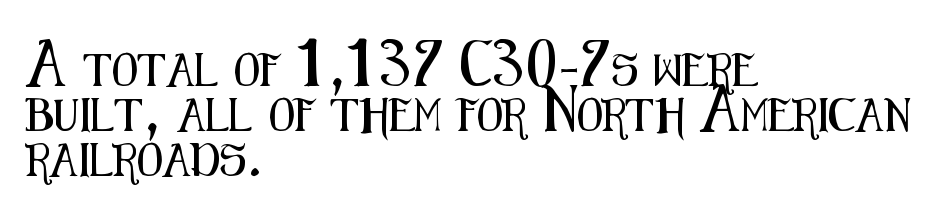
Q: Is the text italic (slanted)? A: No, it is upright.
Q: Is the text underlined? A: No.
Q: How is the paragraph aligned? A: Left-aligned.
Q: Is the spacing between letters normal or unusually wide? A: Normal.
Q: Is the spacing between lines tight, normal or loose? A: Normal.
Q: Width (condensed, normal, or wide)? A: Condensed.
Q: Stroke contrast? A: Medium.
Q: x-height? A: Medium.
Q: Monospaced? A: No.
